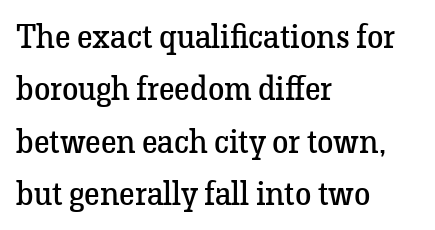
In terms of letterspacing, this is plain default setting. The foot of each line stays bare and open. If you measured baseline to baseline, you'd find a middling distance. Do the characters align in a grid? No, the font is proportional. One-word summary of the alignment: left.
